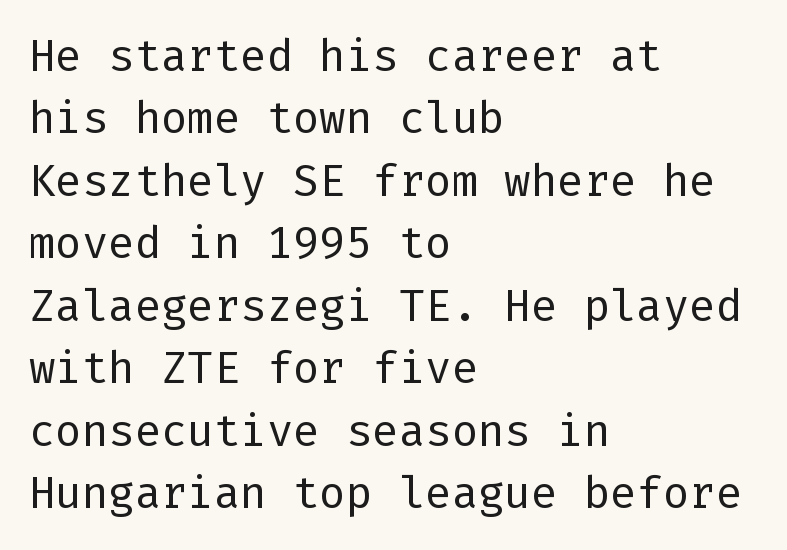
Q: Is the text bold? A: No.
Q: Is the text italic (slanted)? A: No, it is upright.
Q: Is the typeface a serif or a sans-serif typeface? A: Sans-serif.
Q: Is the text underlined? A: No.
Q: How is the paragraph aligned? A: Left-aligned.
Q: Is the spacing between letters normal or unusually wide? A: Normal.
Q: Is the spacing between lines tight, normal or loose? A: Normal.
Q: Width (condensed, normal, or wide)? A: Normal.
Q: Stroke contrast? A: Low.
Q: x-height? A: Medium.
